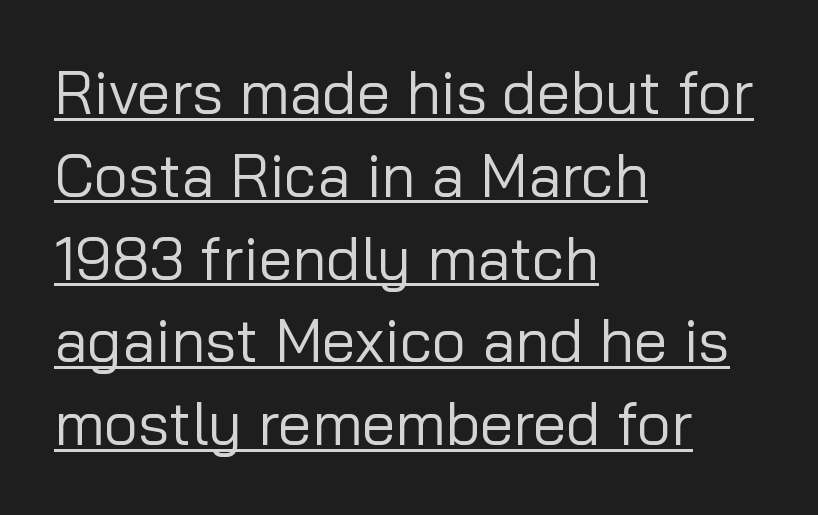
Is the block centered? No — it sits flush against the left margin. These lines keep a tight, regular rhythm from letter to letter. In designer terms, the underline attribute is active on this setting. These lines are rendered in a variable-pitch font.
